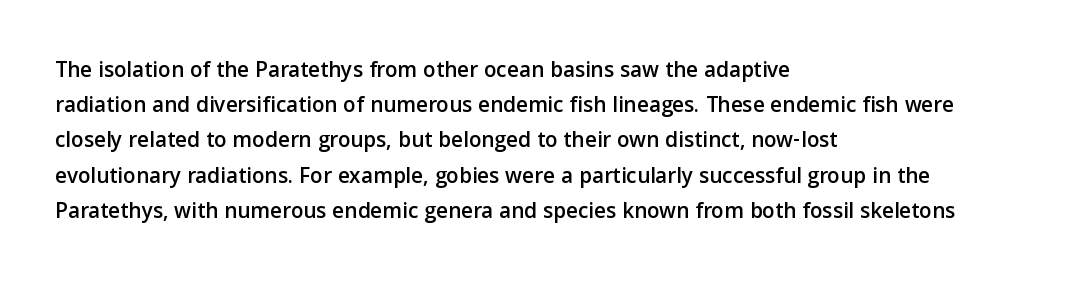
{"italic": "no", "underline": "no", "align": "left", "line_spacing": "normal", "line_spacing_ratio": 1.53, "letter_spacing": "normal", "letter_spacing_em": 0.0, "glyph_px": 23}
